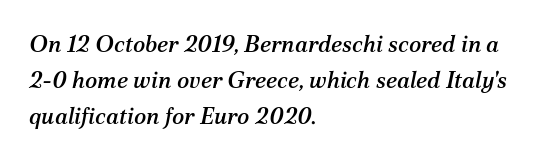
{"italic": "yes", "lean": "right", "slant_degrees": 12, "underline": "no", "align": "left", "line_spacing": "normal", "line_spacing_ratio": 1.56, "letter_spacing": "normal", "letter_spacing_em": 0.0, "glyph_px": 23}
